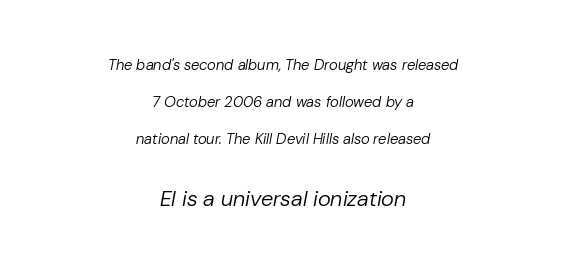
Q: Is the text bold? A: No.
Q: Is the text italic (slanted)? A: Yes, it leans right by about 10 degrees.
Q: Is the text underlined? A: No.
Q: How is the paragraph aligned? A: Centered.
Q: Is the spacing between letters normal or unusually wide? A: Normal.
Q: Is the spacing between lines tight, normal or loose? A: Loose.
Q: Which block of text is set in a larger size, the first (top) or the second (bottom)? A: The second (bottom) one.
